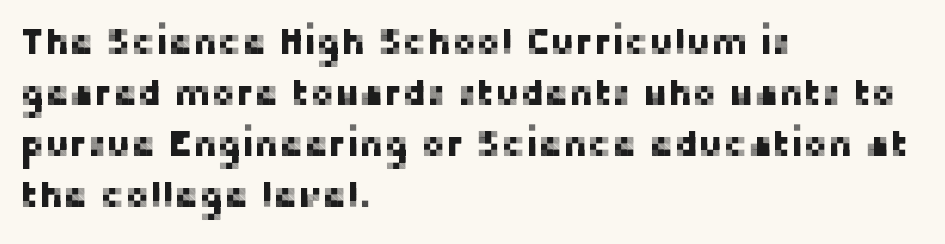
Q: Is the text italic (slanted)? A: No, it is upright.
Q: Is the typeface a serif or a sans-serif typeface? A: Sans-serif.
Q: Is the text underlined? A: No.
Q: How is the paragraph aligned? A: Left-aligned.
Q: Is the spacing between letters normal or unusually wide? A: Normal.
Q: Is the spacing between lines tight, normal or loose? A: Normal.
Q: Width (condensed, normal, or wide)? A: Normal.
Q: Stroke contrast? A: Low.
Q: x-height? A: Medium.
Q: Monospaced? A: No.
